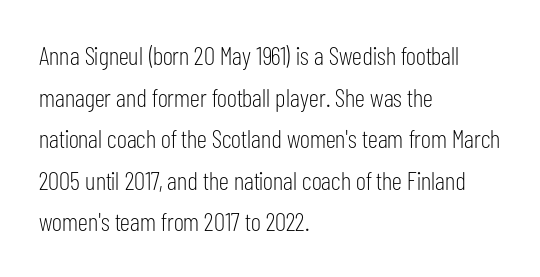
{"italic": "no", "bold": "no", "underline": "no", "align": "left", "line_spacing": "normal", "line_spacing_ratio": 1.6, "letter_spacing": "normal", "letter_spacing_em": 0.0, "glyph_px": 26}
